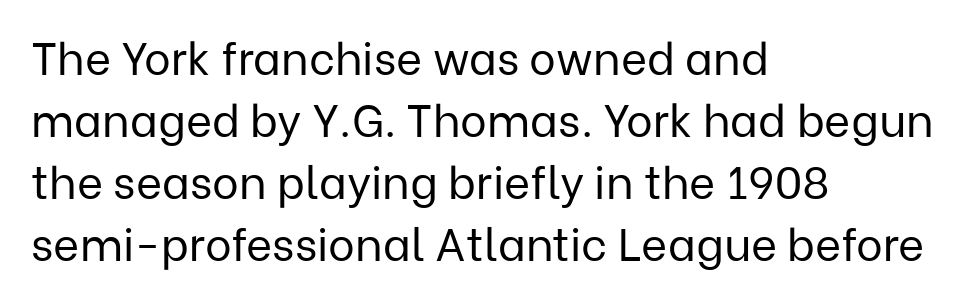
{"serif": "no", "italic": "no", "bold": "no", "weight": "regular", "width": "normal", "stroke_contrast": "low", "x_height": "medium", "monospaced": "no", "underline": "no", "align": "left", "line_spacing": "normal", "line_spacing_ratio": 1.38, "letter_spacing": "normal", "letter_spacing_em": 0.0, "glyph_px": 45}
